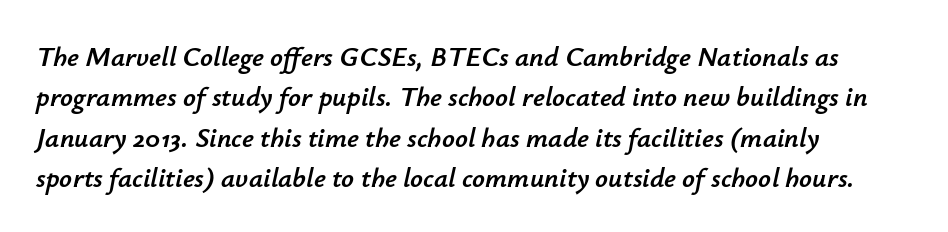
Q: Is the text italic (slanted)? A: Yes, it leans right by about 12 degrees.
Q: Is the text underlined? A: No.
Q: How is the paragraph aligned? A: Left-aligned.
Q: Is the spacing between letters normal or unusually wide? A: Normal.
Q: Is the spacing between lines tight, normal or loose? A: Normal.
Q: Width (condensed, normal, or wide)? A: Normal.
Q: Stroke contrast? A: Low.
Q: x-height? A: Small.
Q: Monospaced? A: No.
